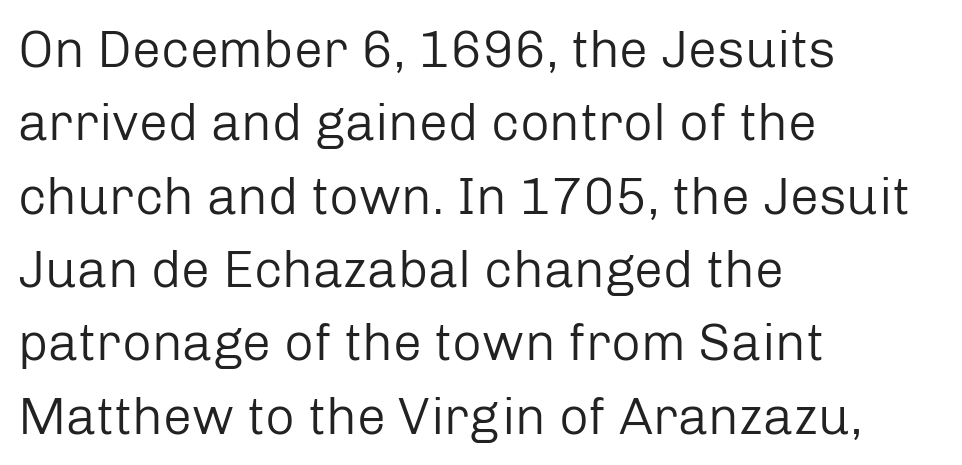
The image shows 52 px regular-weight sans-serif type, upright; set left-aligned, normal line spacing (1.41x), normal letter spacing, not underlined; low stroke contrast and a medium x-height.
